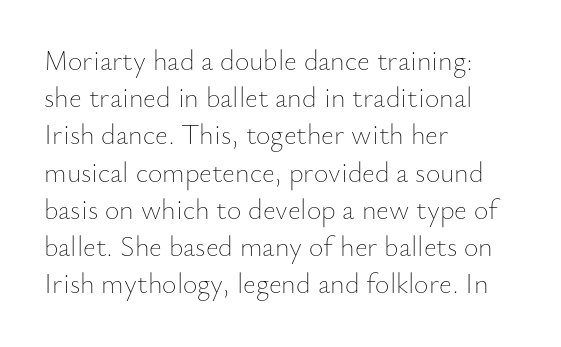
{"italic": "no", "bold": "no", "weight": "thin", "width": "normal", "stroke_contrast": "low", "x_height": "small", "monospaced": "no", "underline": "no", "align": "left", "line_spacing": "normal", "line_spacing_ratio": 1.33, "letter_spacing": "normal", "letter_spacing_em": 0.0, "glyph_px": 28}
